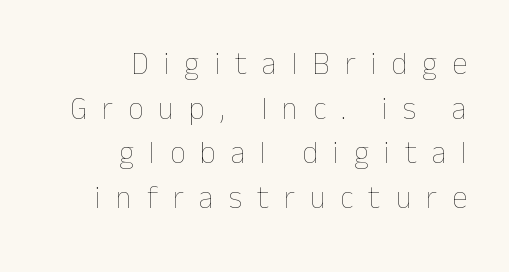
{"italic": "no", "bold": "no", "weight": "thin", "width": "normal", "stroke_contrast": "low", "x_height": "medium", "monospaced": "no", "underline": "no", "align": "right", "line_spacing": "normal", "line_spacing_ratio": 1.44, "letter_spacing": "wide", "letter_spacing_em": 0.48, "glyph_px": 31}
